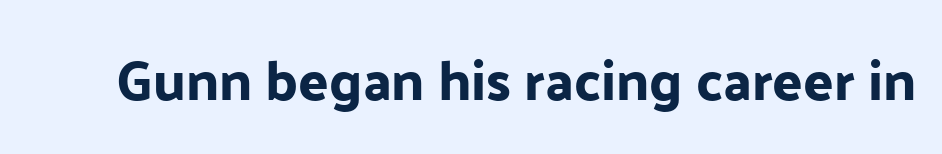
The letters carry no serifs — their stems end cleanly without finishing strokes. Words appear dense and cohesive because spacing is normal. Spacing verdict: proportional, widths tailored to each character. No italicization has been applied; the sample stays upright. The strip under each line holds only bare page.
